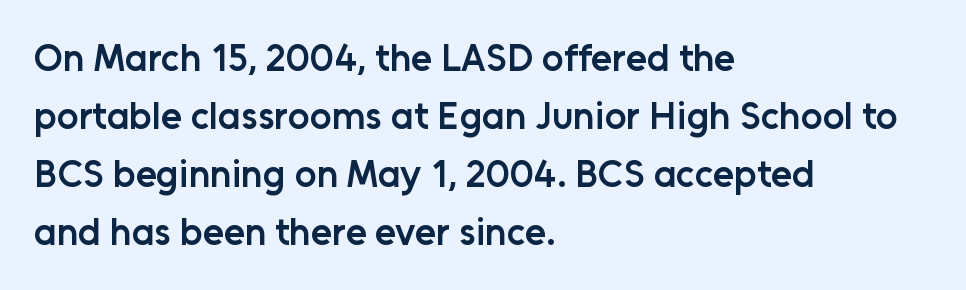
{"serif": "no", "italic": "no", "bold": "semi", "weight": "semibold", "width": "normal", "stroke_contrast": "low", "x_height": "medium", "monospaced": "no", "underline": "no", "align": "left", "line_spacing": "normal", "line_spacing_ratio": 1.53, "letter_spacing": "normal", "letter_spacing_em": 0.0, "glyph_px": 38}
